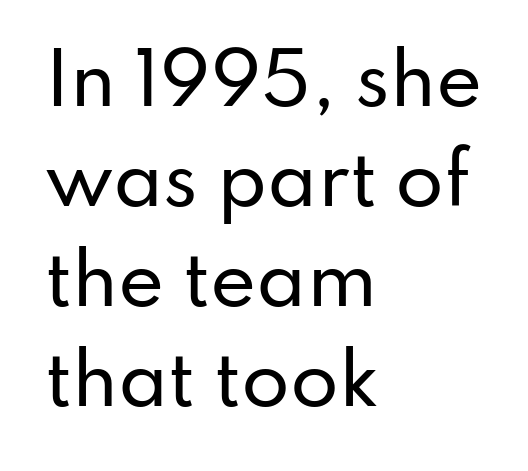
{"serif": "no", "italic": "no", "width": "normal", "stroke_contrast": "low", "x_height": "small", "monospaced": "no", "underline": "no", "align": "left", "line_spacing": "normal", "line_spacing_ratio": 1.43, "letter_spacing": "normal", "letter_spacing_em": 0.0, "glyph_px": 70}
